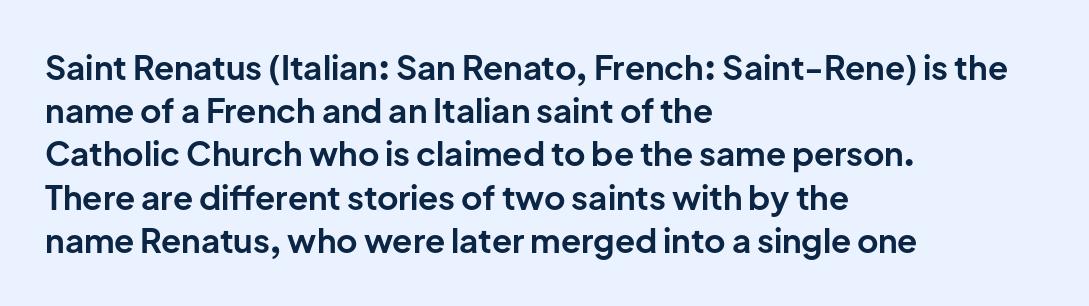
{"serif": "no", "italic": "no", "bold": "yes", "weight": "bold", "width": "normal", "stroke_contrast": "low", "x_height": "medium", "monospaced": "no", "underline": "no", "align": "left", "line_spacing": "normal", "line_spacing_ratio": 1.31, "letter_spacing": "normal", "letter_spacing_em": 0.0, "glyph_px": 33}
